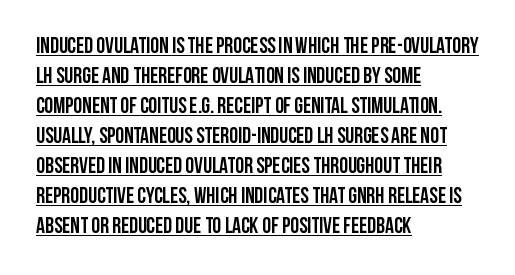
Between one letter and the next there's only the usual sliver of space. The strokes are fattened all the way to bold. A normal amount of white space separates one row of letters from the next. The rendered words wear a rule along their underside. Is there any slant? The stems are plumb.
